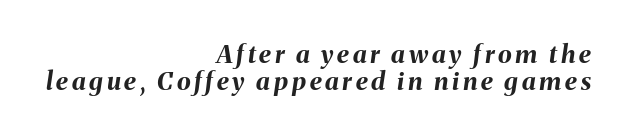
Summary of weight: heavy, a full bold. Baseline-to-baseline distance is barely more than the letter height. Has an underline been added? It has not. The rendering anchors every line to the right-hand side. The specimen reads as italic at a glance.
